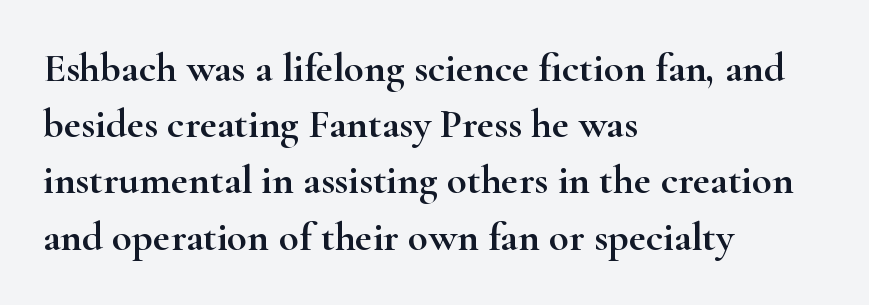
Q: Is the text italic (slanted)? A: No, it is upright.
Q: Is the typeface a serif or a sans-serif typeface? A: Serif.
Q: Is the text underlined? A: No.
Q: How is the paragraph aligned? A: Left-aligned.
Q: Is the spacing between letters normal or unusually wide? A: Normal.
Q: Is the spacing between lines tight, normal or loose? A: Normal.
Q: Width (condensed, normal, or wide)? A: Wide.
Q: Stroke contrast? A: High.
Q: x-height? A: Small.
Q: Monospaced? A: No.
